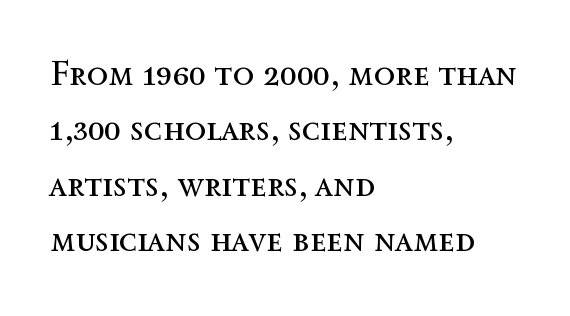
Caption: face not bold, strokes unweighted. The line-height multiplier appears to be the usual default. Visually the block forms a straight wall on the left and a jagged coastline on the right. Descenders hang freely into open space. Spacing between characters is what you'd get straight out of the box. Each letter keeps its own natural width here, so spacing adapts to shape.
